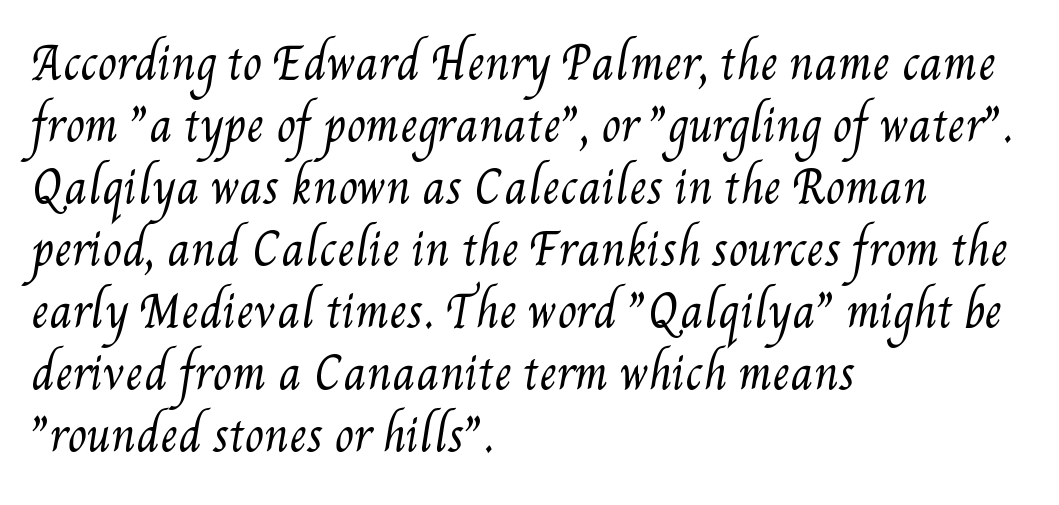
Normally led — the rows are evenly, conventionally spaced. Caption: multi-line text, flush left, ragged right. Weight: regular or lighter. A bare baseline throughout the passage.
